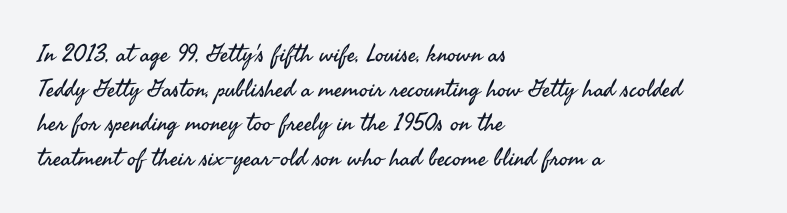
Regarding leading, the lines here are spaced in the standard way. The letters look calm and open, with moderate or lighter stems. Layout note: lines flush left. The rendering keeps characters at their native spacing. Underline: absent.
